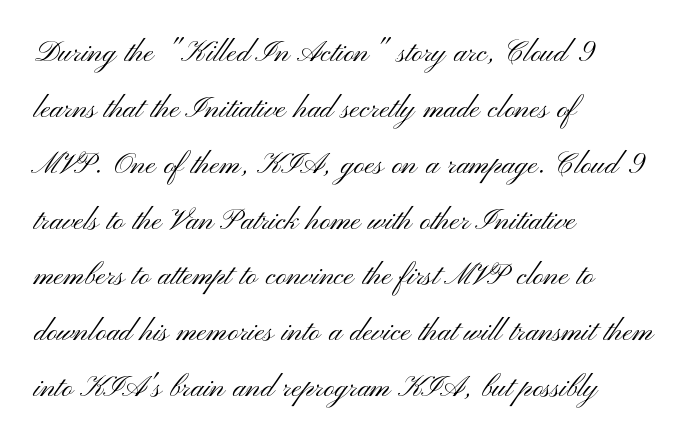
The image shows 37 px light, wide sans-serif type; set left-aligned, normal line spacing (1.51x), normal letter spacing, not underlined; medium stroke contrast and a small x-height.
